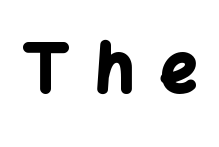
This rendering employs a face without finishing strokes, i.e., a sans-serif. These lines carry a lot of weight — the face is fully bold. These lines have a slow, spaced-out rhythm from letter to letter. The letters stand straight up with perfectly vertical stems.
